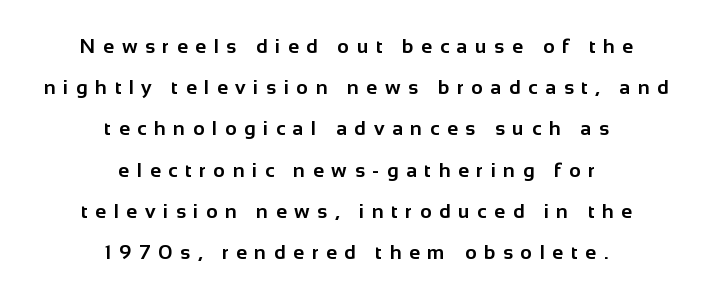
{"italic": "no", "bold": "yes", "underline": "no", "align": "center", "line_spacing": "loose", "line_spacing_ratio": 2.06, "letter_spacing": "wide", "letter_spacing_em": 0.38, "glyph_px": 20}
